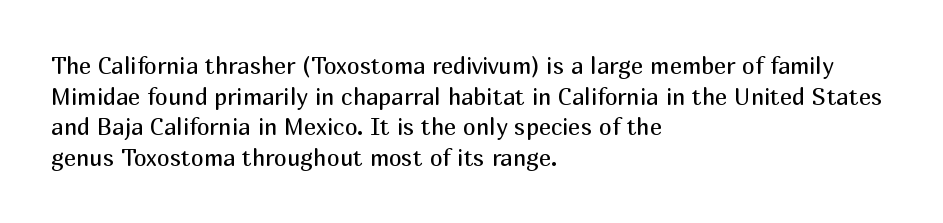
Q: Is the text bold? A: No.
Q: Is the text italic (slanted)? A: No, it is upright.
Q: Is the text underlined? A: No.
Q: How is the paragraph aligned? A: Left-aligned.
Q: Is the spacing between letters normal or unusually wide? A: Normal.
Q: Is the spacing between lines tight, normal or loose? A: Normal.
